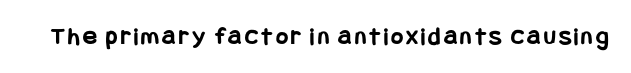
Q: Is the text bold? A: Yes.
Q: Is the text italic (slanted)? A: No, it is upright.
Q: Is the text underlined? A: No.
